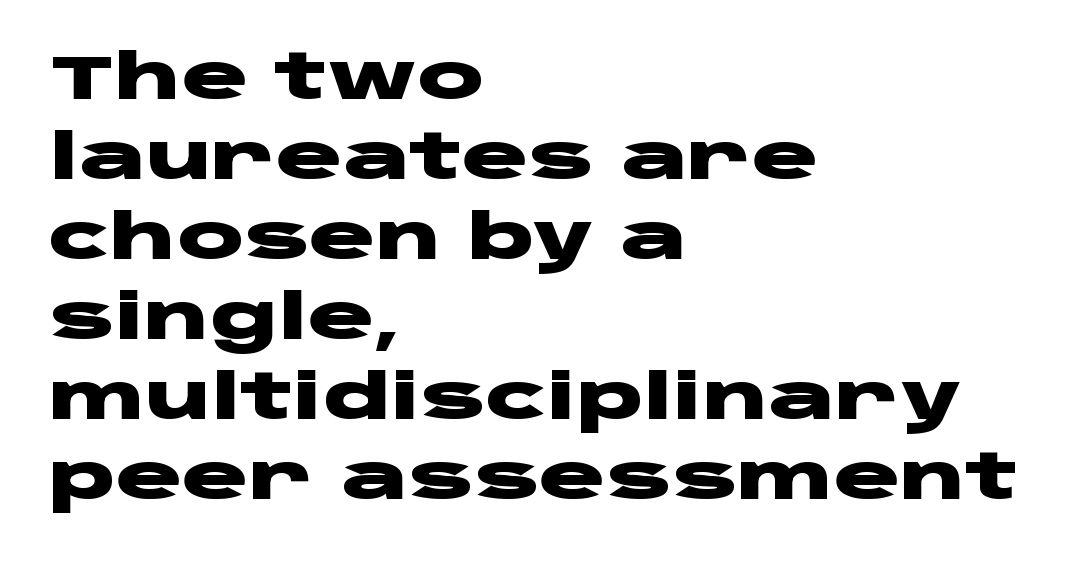
The image shows 62 px heavy, wide sans-serif type, upright; set left-aligned, normal line spacing (1.29x), normal letter spacing, not underlined; low stroke contrast and a large x-height.
